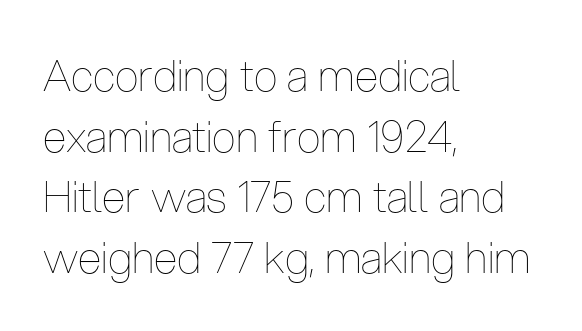
Q: Is the text bold? A: No.
Q: Is the text italic (slanted)? A: No, it is upright.
Q: Is the text underlined? A: No.
Q: How is the paragraph aligned? A: Left-aligned.
Q: Is the spacing between letters normal or unusually wide? A: Normal.
Q: Is the spacing between lines tight, normal or loose? A: Normal.
Q: Width (condensed, normal, or wide)? A: Condensed.
Q: Stroke contrast? A: Low.
Q: x-height? A: Medium.
Q: Monospaced? A: No.
